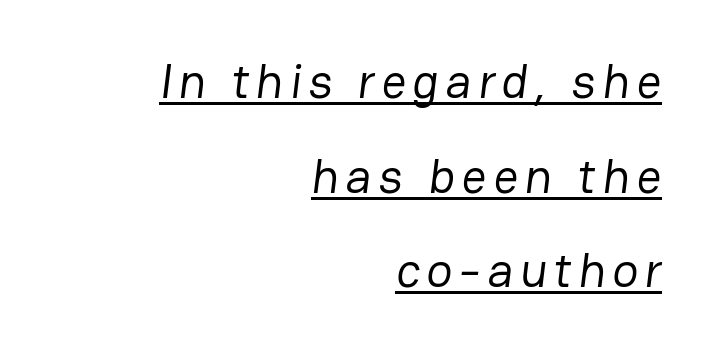
Q: Is the text bold? A: No.
Q: Is the typeface a serif or a sans-serif typeface? A: Sans-serif.
Q: Is the text underlined? A: Yes.
Q: How is the paragraph aligned? A: Right-aligned.
Q: Is the spacing between lines tight, normal or loose? A: Loose.
Q: Width (condensed, normal, or wide)? A: Normal.
Q: Stroke contrast? A: Low.
Q: x-height? A: Medium.
Q: Monospaced? A: No.
